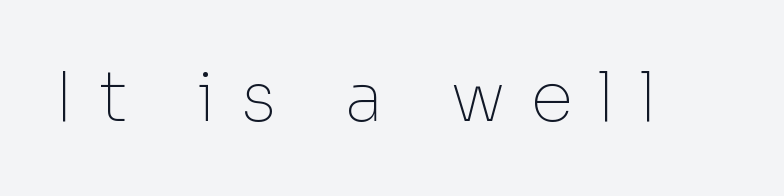
Varying glyph widths throughout — classic text-font behaviour. Check where the strokes stop: nothing finishes them off — pure sans. Vertical strokes here are truly vertical. Compared with typical body copy, the letter spacing here is much looser.
